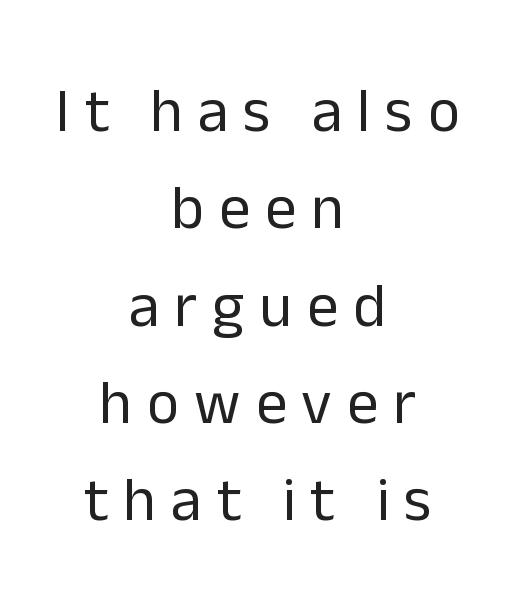
Q: Is the text bold? A: No.
Q: Is the text italic (slanted)? A: No, it is upright.
Q: Is the typeface a serif or a sans-serif typeface? A: Sans-serif.
Q: Is the text underlined? A: No.
Q: How is the paragraph aligned? A: Centered.
Q: Is the spacing between letters normal or unusually wide? A: Unusually wide.
Q: Is the spacing between lines tight, normal or loose? A: Normal.
Q: Width (condensed, normal, or wide)? A: Normal.
Q: Stroke contrast? A: Low.
Q: x-height? A: Medium.
Q: Monospaced? A: No.
